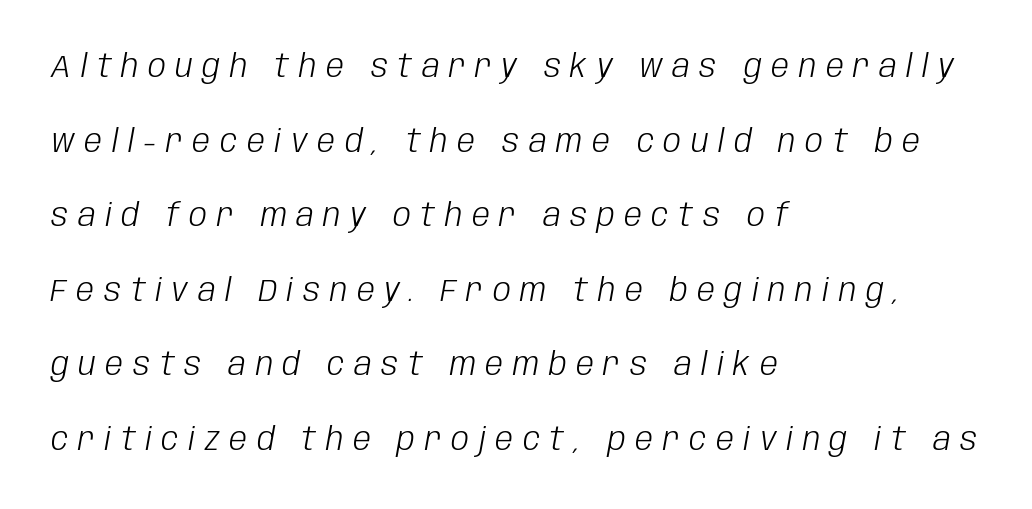
The image shows 32 px light, condensed type, italic (leaning right); set left-aligned, loose line spacing (2.33x), unusually wide letter spacing (+0.3 em), not underlined; low stroke contrast and a large x-height.
